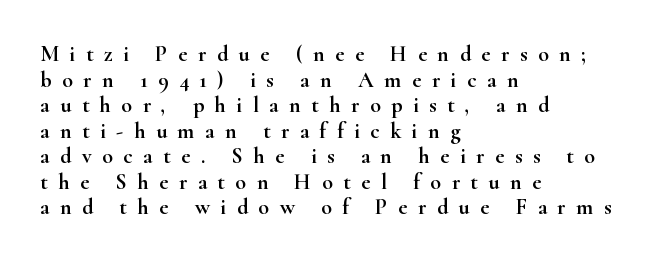
{"italic": "no", "underline": "no", "align": "left", "line_spacing_ratio": 1.16, "letter_spacing": "wide", "letter_spacing_em": 0.48, "glyph_px": 22}
